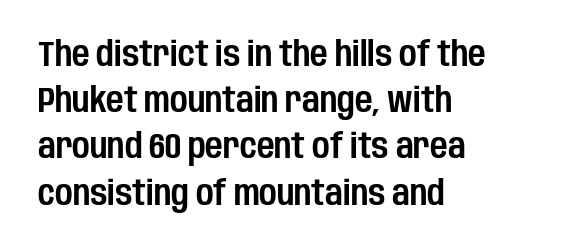
The image shows 34 px condensed sans-serif type, upright; set left-aligned, normal line spacing (1.36x), normal letter spacing, not underlined; low stroke contrast and a large x-height.
